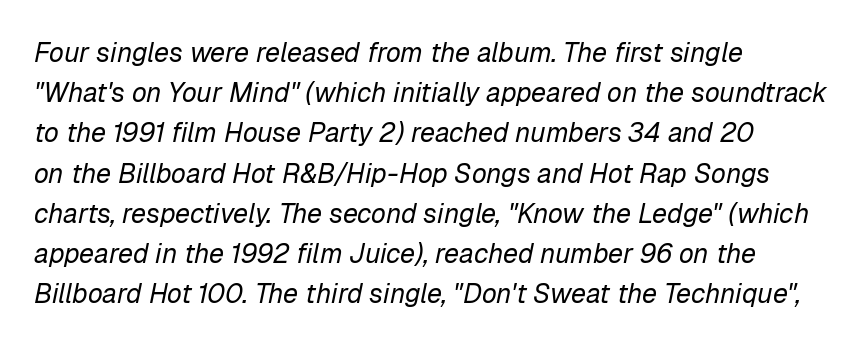
The image shows 27 px text type, italic (leaning right); set left-aligned, normal line spacing (1.49x), normal letter spacing, not underlined.
